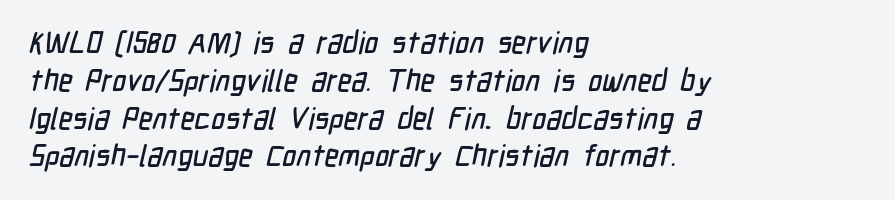
Q: Is the typeface a serif or a sans-serif typeface? A: Sans-serif.
Q: Is the text underlined? A: No.
Q: How is the paragraph aligned? A: Left-aligned.
Q: Is the spacing between letters normal or unusually wide? A: Normal.
Q: Is the spacing between lines tight, normal or loose? A: Normal.
Q: Width (condensed, normal, or wide)? A: Condensed.
Q: Stroke contrast? A: Low.
Q: x-height? A: Medium.
Q: Monospaced? A: No.
